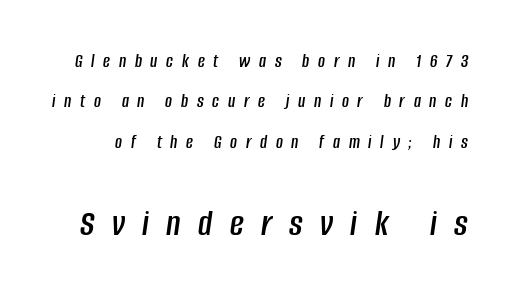
The image shows 38 px condensed type, italic (leaning right); set loose line spacing (2.12x), unusually wide letter spacing (+0.46 em), not underlined; the second (bottom) block is 2.0x larger; low stroke contrast and a large x-height.
